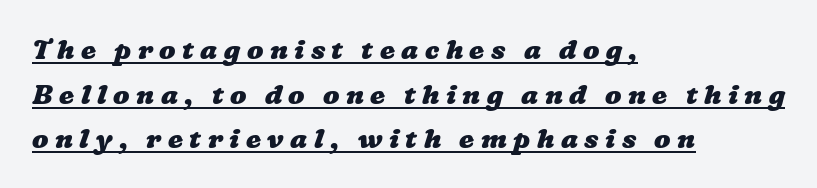
Q: Is the text bold? A: Yes.
Q: Is the text underlined? A: Yes.
Q: How is the paragraph aligned? A: Left-aligned.
Q: Is the spacing between letters normal or unusually wide? A: Unusually wide.
Q: Is the spacing between lines tight, normal or loose? A: Normal.
